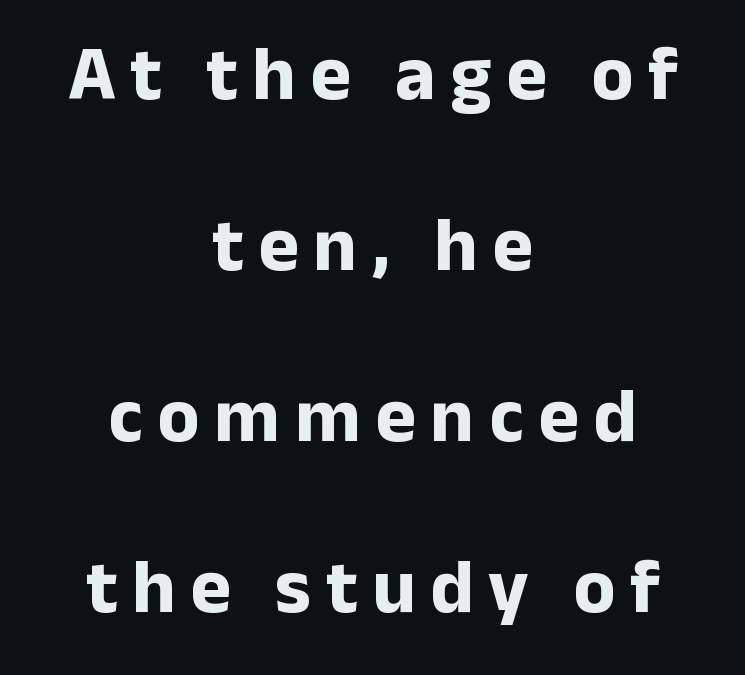
Q: Is the text bold? A: Yes.
Q: Is the text italic (slanted)? A: No, it is upright.
Q: Is the typeface a serif or a sans-serif typeface? A: Sans-serif.
Q: Is the text underlined? A: No.
Q: How is the paragraph aligned? A: Centered.
Q: Is the spacing between lines tight, normal or loose? A: Loose.
Q: Width (condensed, normal, or wide)? A: Normal.
Q: Stroke contrast? A: Low.
Q: x-height? A: Medium.
Q: Monospaced? A: No.
